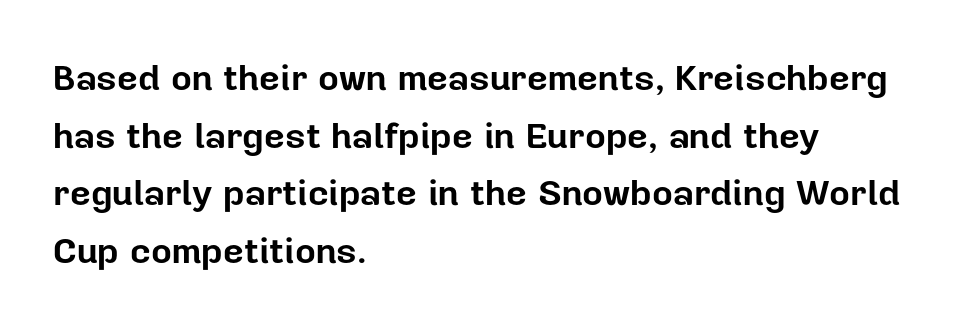
Q: Is the text bold? A: Yes.
Q: Is the text italic (slanted)? A: No, it is upright.
Q: Is the typeface a serif or a sans-serif typeface? A: Sans-serif.
Q: Is the text underlined? A: No.
Q: How is the paragraph aligned? A: Left-aligned.
Q: Is the spacing between letters normal or unusually wide? A: Normal.
Q: Is the spacing between lines tight, normal or loose? A: Normal.
Q: Width (condensed, normal, or wide)? A: Normal.
Q: Stroke contrast? A: Low.
Q: x-height? A: Medium.
Q: Monospaced? A: No.
